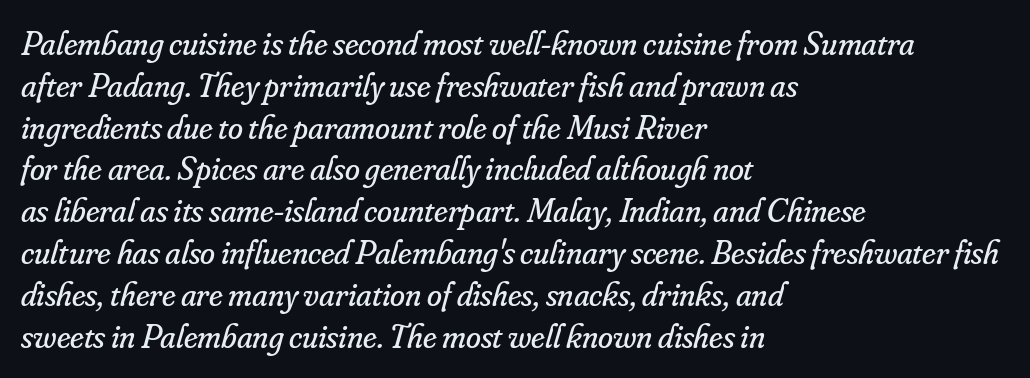
Caption: multi-line text, flush left, ragged right. Spacing verdict: proportional, widths tailored to each character. Quick note: italic. The letters look calm and open, with moderate or lighter stems. Observe the serifs anchoring each vertical stroke in this sample. Nothing unusual about the tracking: characters are spaced as the font intends.
